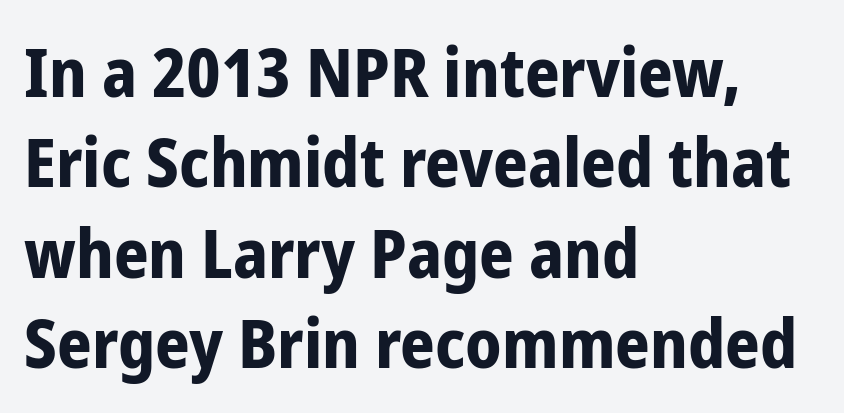
Nope, no serifs anywhere on these letters. Descender tails drop into unmarked territory. Default kerning and tracking; the words read as compact shapes. Caption: bold face, heavy strokes.
